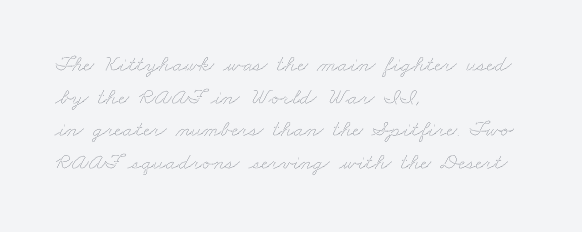
Reading down the block, your eye returns to a fixed left position each line. Heft: none added — not bold. Honestly, the letter spacing is just normal — you wouldn't notice it. Any mark beneath the type? The region is blank. What's the leading like? Ordinary, nothing unusual.
